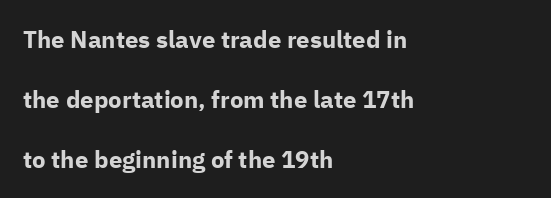
Descender tails drop into unmarked territory. Default kerning and tracking; the words read as compact shapes. Left-aligned paragraph, ragged on the right. These words are printed bold, with thick strokes throughout. This sample trades compactness for vertical openness between lines. A roman cut, with each character standing at attention.
